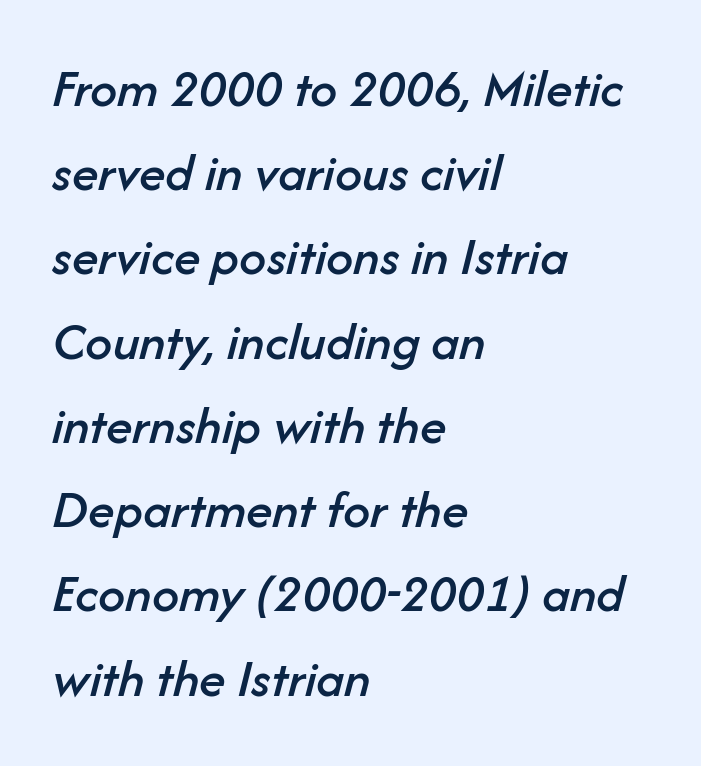
The image shows 54 px text type, italic (leaning right); set left-aligned, normal line spacing (1.56x), normal letter spacing, not underlined; low stroke contrast and a medium x-height.
